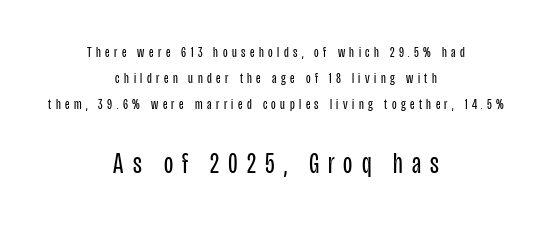
{"serif": "no", "italic": "no", "bold": "no", "weight": "regular", "width": "condensed", "stroke_contrast": "low", "x_height": "large", "monospaced": "no", "underline": "no", "align": "center", "line_spacing_ratio": 1.74, "letter_spacing": "wide", "letter_spacing_em": 0.3, "larger_block": "second", "size_ratio": 2.0, "glyph_px": 30}
